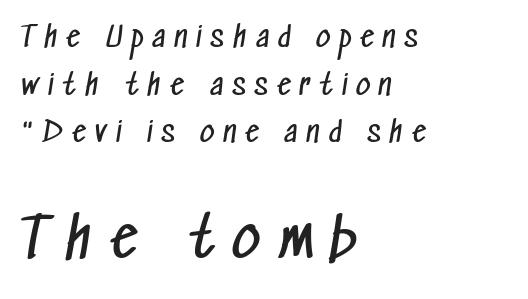
{"serif": "no", "bold": "no", "weight": "regular", "width": "condensed", "stroke_contrast": "low", "x_height": "medium", "monospaced": "no", "underline": "no", "align": "left", "line_spacing": "normal", "line_spacing_ratio": 1.7, "letter_spacing": "wide", "letter_spacing_em": 0.32, "larger_block": "second", "size_ratio": 1.96, "glyph_px": 55}
